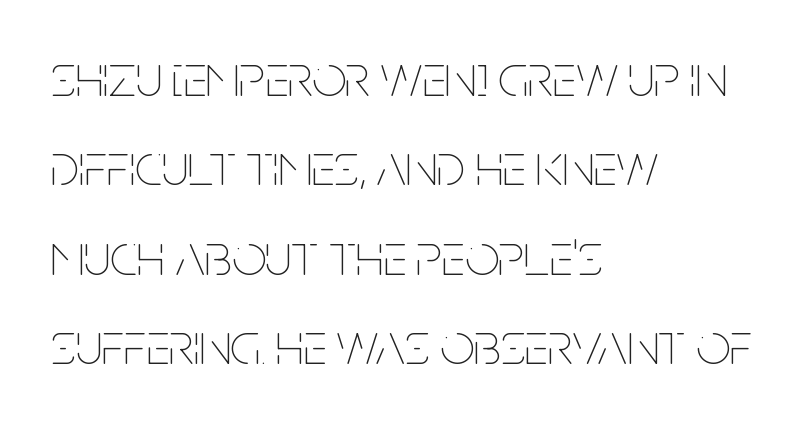
{"italic": "no", "bold": "no", "weight": "thin", "width": "condensed", "stroke_contrast": "low", "x_height": "large", "monospaced": "no", "underline": "no", "align": "left", "line_spacing": "normal", "line_spacing_ratio": 1.49, "letter_spacing": "normal", "letter_spacing_em": 0.0, "glyph_px": 60}
